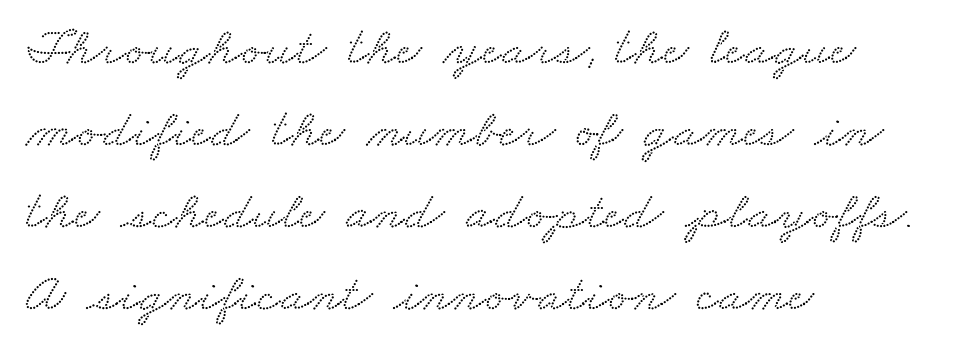
Q: Is the typeface a serif or a sans-serif typeface? A: Serif.
Q: Is the text underlined? A: No.
Q: How is the paragraph aligned? A: Left-aligned.
Q: Is the spacing between letters normal or unusually wide? A: Normal.
Q: Is the spacing between lines tight, normal or loose? A: Normal.
Q: Width (condensed, normal, or wide)? A: Wide.
Q: Stroke contrast? A: Low.
Q: x-height? A: Small.
Q: Monospaced? A: No.
